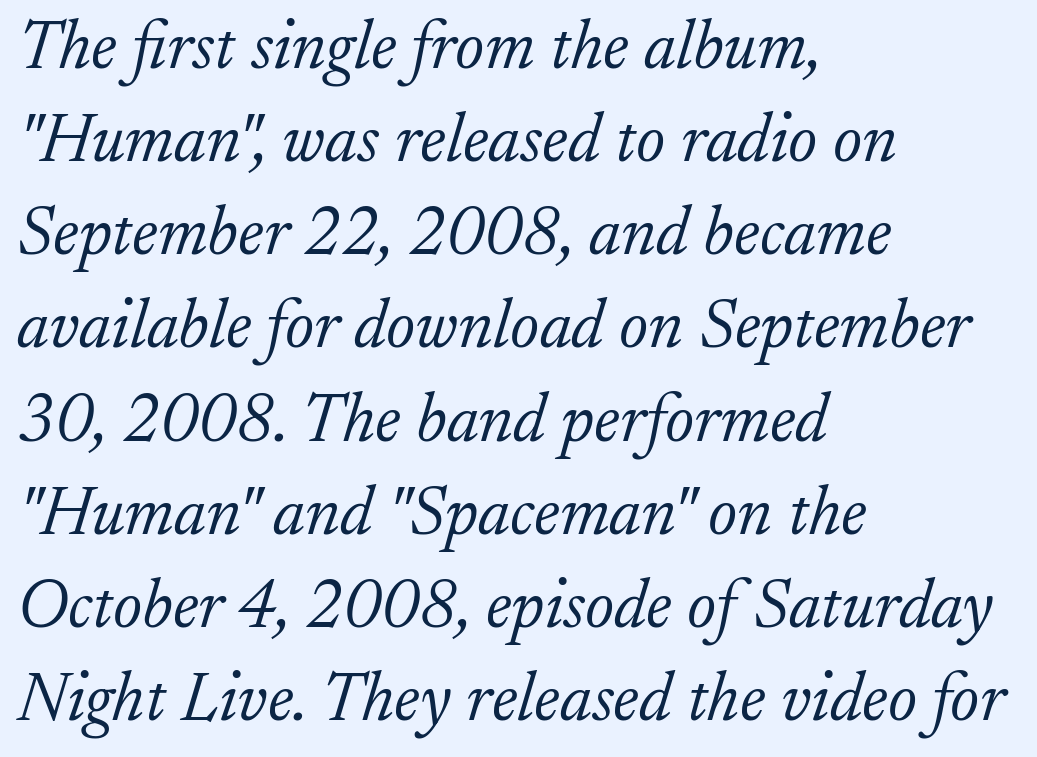
Clear beneath every line of the passage. The passage shown is typed in a proportional face where columns would drift. Compared with a centered layout, this one pins lines to the left instead. Is the type slanted? Yes — the strokes lean at a clear angle. The passage shown has conventional tracking throughout.
